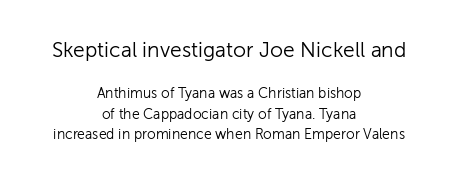
The image shows 21 px text type, upright; set centered, normal line spacing (1.46x), normal letter spacing, not underlined; the first (top) block is 1.5x larger.
